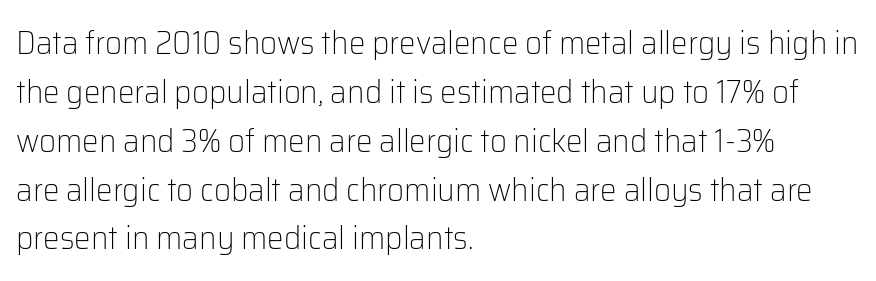
{"serif": "no", "italic": "no", "bold": "no", "weight": "light", "width": "normal", "stroke_contrast": "low", "x_height": "medium", "monospaced": "no", "underline": "no", "align": "left", "line_spacing": "normal", "line_spacing_ratio": 1.48, "letter_spacing": "normal", "letter_spacing_em": 0.0, "glyph_px": 33}
